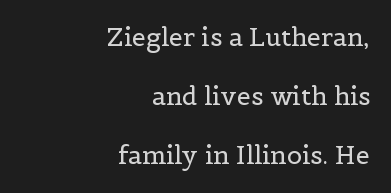
{"italic": "no", "bold": "no", "underline": "no", "align": "right", "line_spacing": "loose", "line_spacing_ratio": 2.37, "letter_spacing": "normal", "letter_spacing_em": 0.0, "glyph_px": 25}
